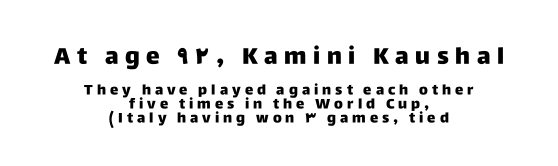
{"italic": "no", "underline": "no", "align": "center", "line_spacing": "tight", "line_spacing_ratio": 0.99, "letter_spacing": "wide", "letter_spacing_em": 0.29, "larger_block": "first", "size_ratio": 1.64, "glyph_px": 23}
